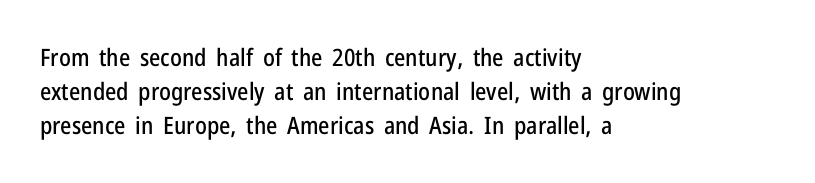
{"italic": "no", "underline": "no", "align": "left", "line_spacing": "normal", "line_spacing_ratio": 1.42, "letter_spacing": "normal", "letter_spacing_em": 0.0, "glyph_px": 24}
